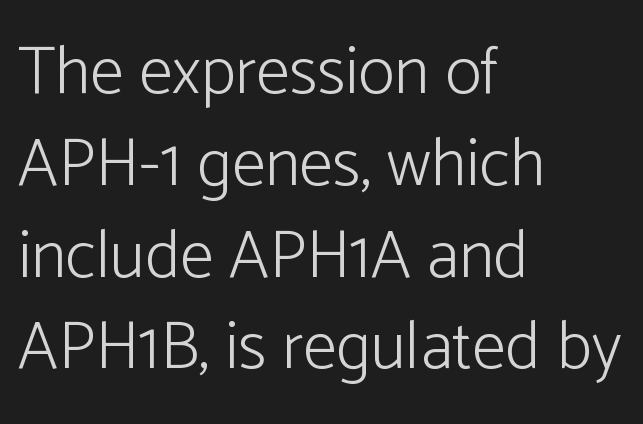
Observe the absence of serifs on each vertical stroke in this sample. Each letter keeps its own natural width here, so spacing adapts to shape. What's the leading like? Ordinary, nothing unusual. This sample uses an upright cut, with every glyph sitting square on the baseline. Where is the straight margin? On the left. The typeface has the unassuming heft of standard copy or less.
